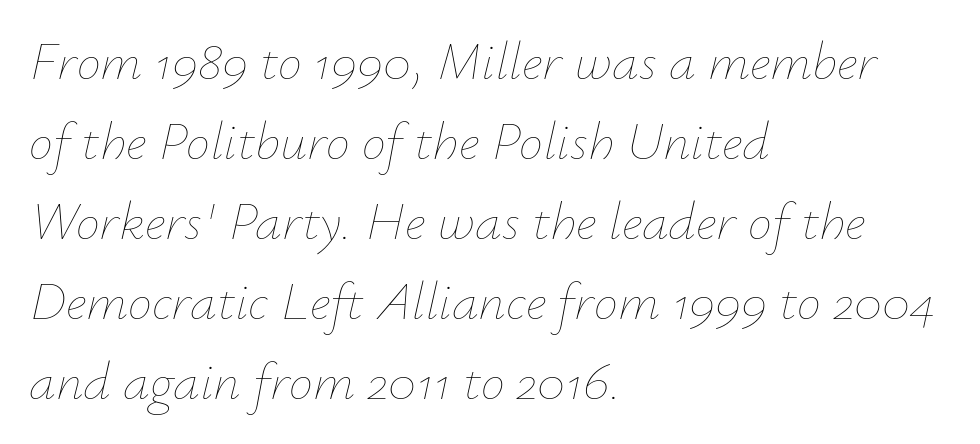
{"italic": "yes", "lean": "right", "slant_degrees": 12, "bold": "no", "weight": "thin", "width": "normal", "stroke_contrast": "low", "x_height": "small", "monospaced": "no", "underline": "no", "align": "left", "line_spacing": "normal", "line_spacing_ratio": 1.48, "letter_spacing": "normal", "letter_spacing_em": 0.0, "glyph_px": 54}
